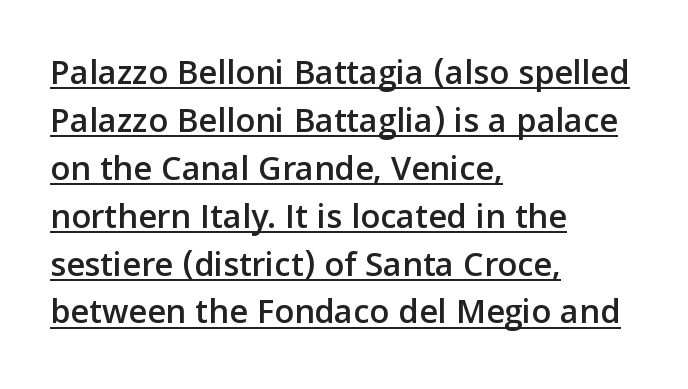
The passage shown is typed in a proportional face where columns would drift. Unlike italic type, these characters show no tilt at all. The vertical gap from one line to the next is medium. The tracking reads as untouched default to a designer's eye.
